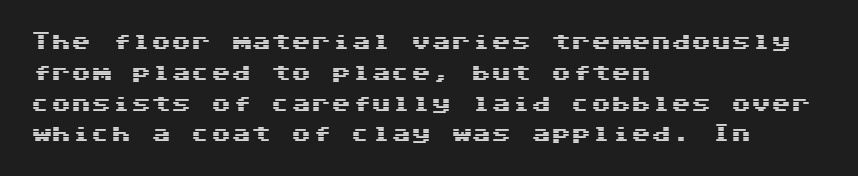
{"italic": "no", "underline": "no", "align": "left", "line_spacing": "normal", "line_spacing_ratio": 1.54, "letter_spacing": "normal", "letter_spacing_em": 0.0, "glyph_px": 20}
